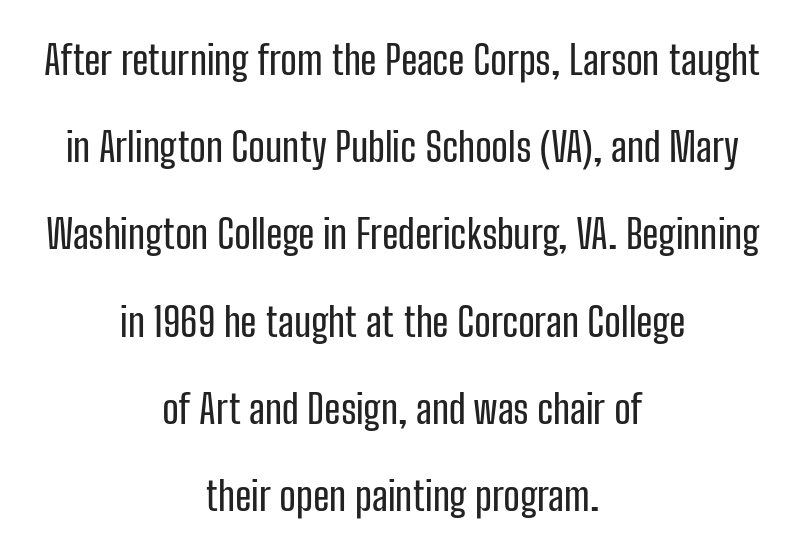
{"serif": "no", "italic": "no", "width": "condensed", "stroke_contrast": "low", "x_height": "medium", "monospaced": "no", "underline": "no", "align": "center", "line_spacing": "loose", "line_spacing_ratio": 2.18, "letter_spacing": "normal", "letter_spacing_em": 0.0, "glyph_px": 40}
